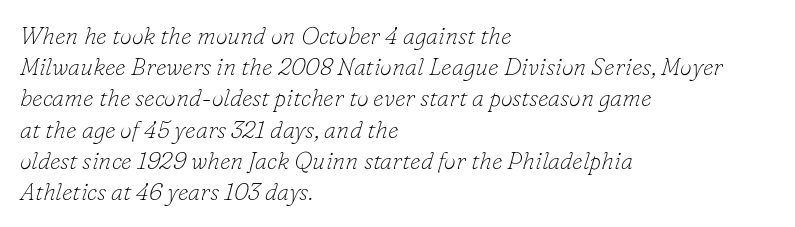
Looking at the ascenders, they clearly lean. Has an underline been added? It has not. Weight class: somewhere from thin through regular. These lines are set flush left with a ragged right edge.
